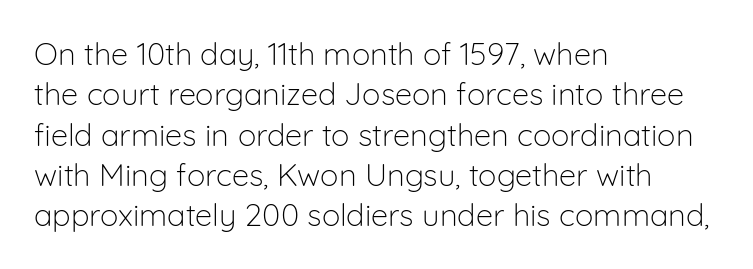
The image shows 31 px light sans-serif type, upright; set left-aligned, normal line spacing (1.3x), normal letter spacing, not underlined; low stroke contrast and a medium x-height.
